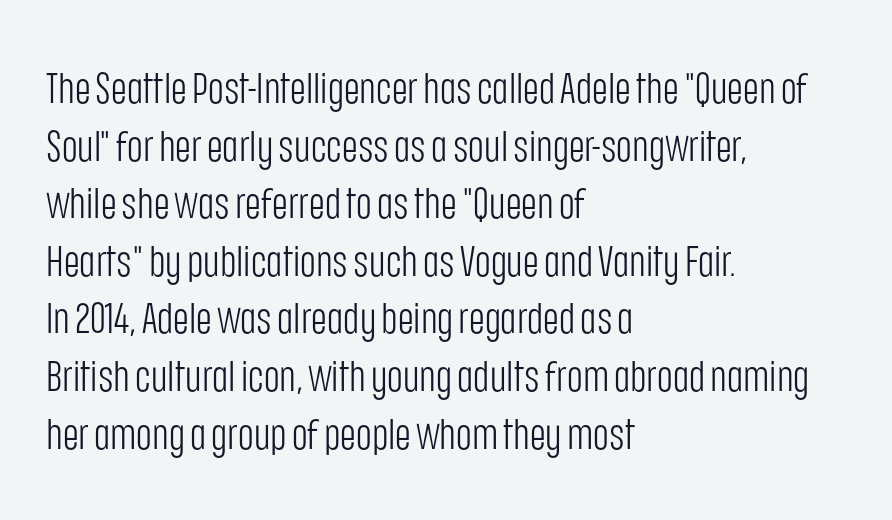
Italic? Not at all — the glyphs are vertical. Regular leading. Which margin do the lines hug? The left one — the right edge is uneven. Honestly, there is no underline to notice here at all. The letters advance in unequal steps, a hallmark of proportional type. This sample uses plain, unmodified letter spacing.
